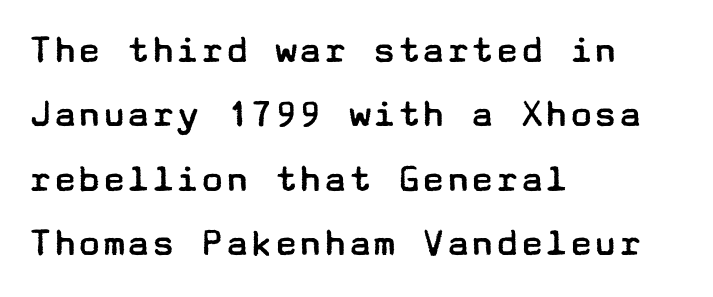
Q: Is the text bold? A: No.
Q: Is the text italic (slanted)? A: No, it is upright.
Q: Is the typeface a serif or a sans-serif typeface? A: Sans-serif.
Q: Is the text underlined? A: No.
Q: How is the paragraph aligned? A: Left-aligned.
Q: Is the spacing between letters normal or unusually wide? A: Normal.
Q: Is the spacing between lines tight, normal or loose? A: Normal.
Q: Width (condensed, normal, or wide)? A: Wide.
Q: Stroke contrast? A: Low.
Q: x-height? A: Medium.
